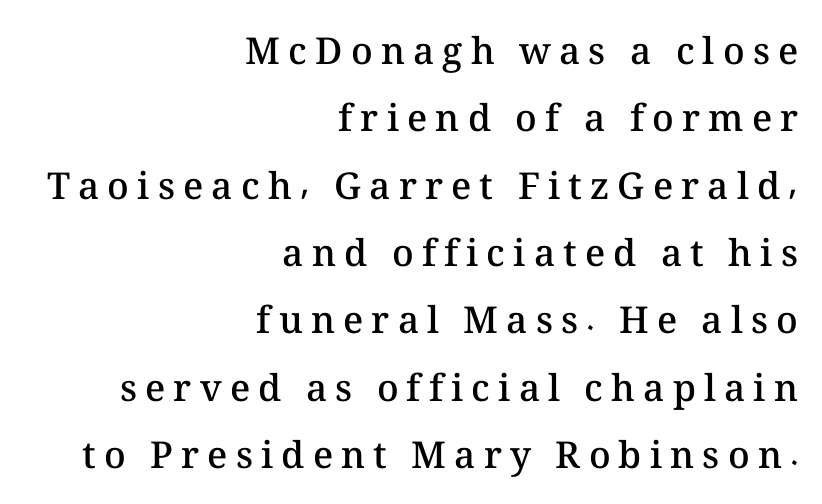
The passage shown is not underscored anywhere. This sample uses an upright cut, with every glyph sitting square on the baseline. Glyph-to-glyph distance is far greater than everyday printed text. Each line ends at the same right margin while the left side varies. Is this a fixed-width face? No — the glyphs have proportional, varying widths. As a designer I'd log this as weight 600, semibold.
